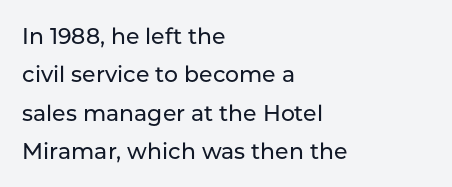
The image shows 22 px text type, upright; set left-aligned, line spacing 1.74x, normal letter spacing, not underlined.
